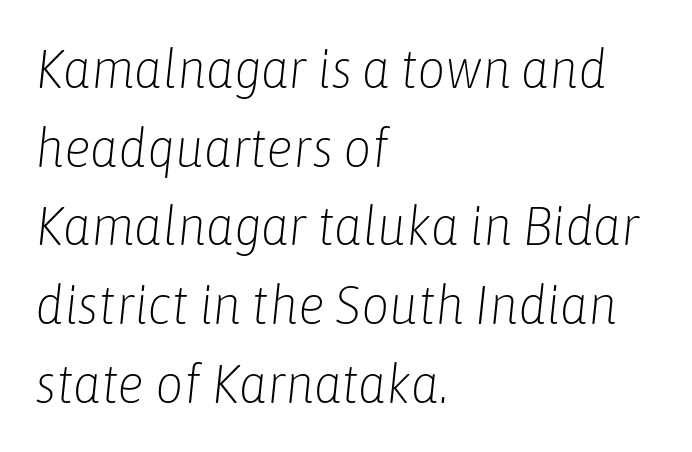
Q: Is the text bold? A: No.
Q: Is the text italic (slanted)? A: Yes, it leans right by about 6 degrees.
Q: Is the text underlined? A: No.
Q: How is the paragraph aligned? A: Left-aligned.
Q: Is the spacing between letters normal or unusually wide? A: Normal.
Q: Is the spacing between lines tight, normal or loose? A: Normal.
Q: Width (condensed, normal, or wide)? A: Condensed.
Q: Stroke contrast? A: Low.
Q: x-height? A: Medium.
Q: Monospaced? A: No.
